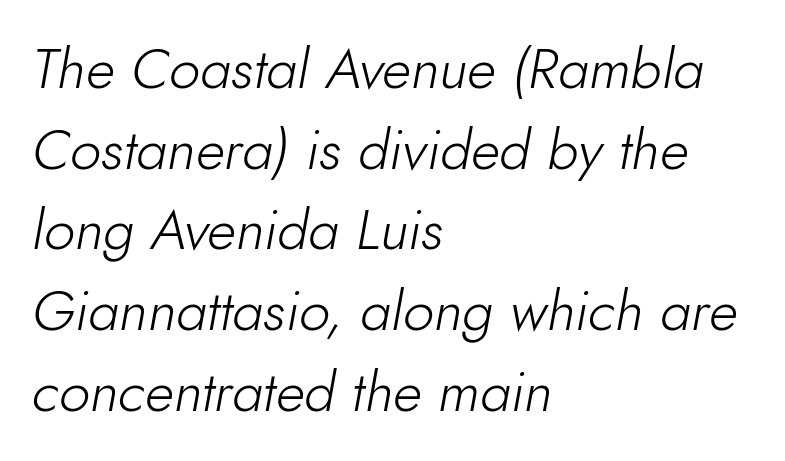
Q: Is the text bold? A: No.
Q: Is the text italic (slanted)? A: Yes, it leans right by about 10 degrees.
Q: Is the text underlined? A: No.
Q: How is the paragraph aligned? A: Left-aligned.
Q: Is the spacing between letters normal or unusually wide? A: Normal.
Q: Is the spacing between lines tight, normal or loose? A: Normal.
Q: Width (condensed, normal, or wide)? A: Normal.
Q: Stroke contrast? A: Low.
Q: x-height? A: Small.
Q: Monospaced? A: No.
